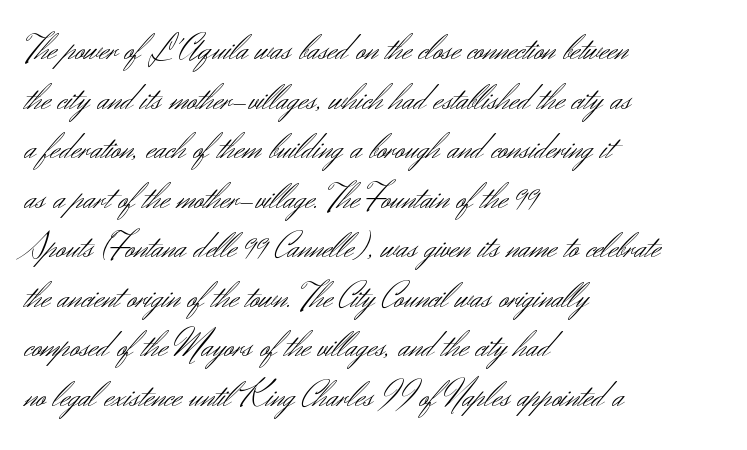
{"serif": "no", "bold": "no", "weight": "light", "width": "normal", "stroke_contrast": "medium", "x_height": "small", "monospaced": "no", "underline": "no", "align": "left", "line_spacing": "normal", "line_spacing_ratio": 1.34, "letter_spacing": "normal", "letter_spacing_em": 0.0, "glyph_px": 37}
